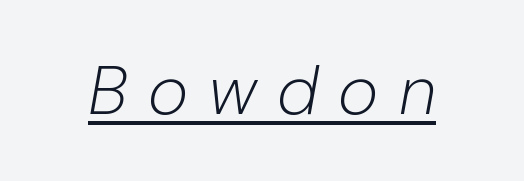
Q: Is the text bold? A: No.
Q: Is the text italic (slanted)? A: Yes, it leans right by about 10 degrees.
Q: Is the text underlined? A: Yes.
Q: Is the spacing between letters normal or unusually wide? A: Unusually wide.
Q: Width (condensed, normal, or wide)? A: Normal.
Q: Stroke contrast? A: Low.
Q: x-height? A: Medium.
Q: Monospaced? A: No.
